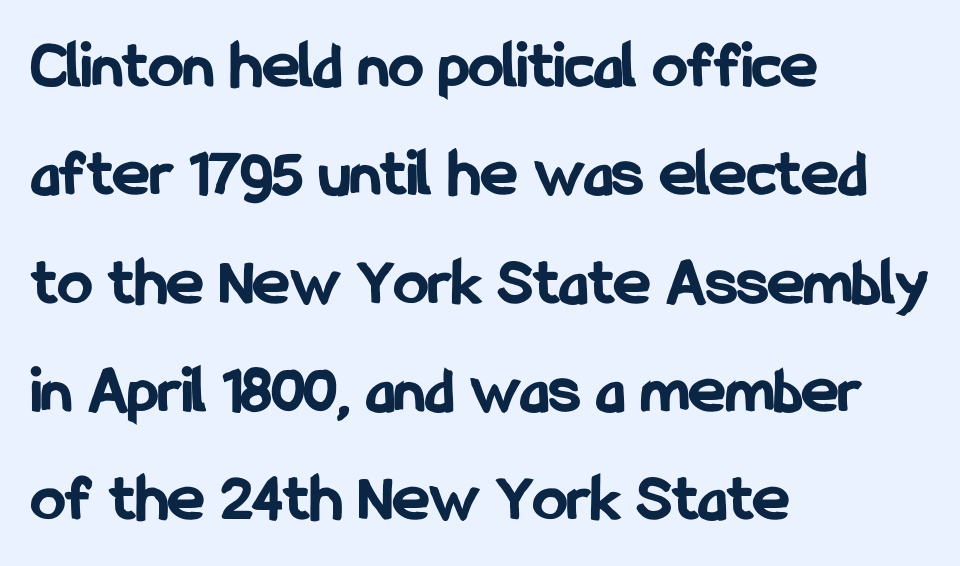
Q: Is the text bold? A: Yes.
Q: Is the text italic (slanted)? A: No, it is upright.
Q: Is the typeface a serif or a sans-serif typeface? A: Sans-serif.
Q: Is the text underlined? A: No.
Q: How is the paragraph aligned? A: Left-aligned.
Q: Is the spacing between letters normal or unusually wide? A: Normal.
Q: Is the spacing between lines tight, normal or loose? A: Normal.
Q: Width (condensed, normal, or wide)? A: Condensed.
Q: Stroke contrast? A: Low.
Q: x-height? A: Medium.
Q: Monospaced? A: No.
